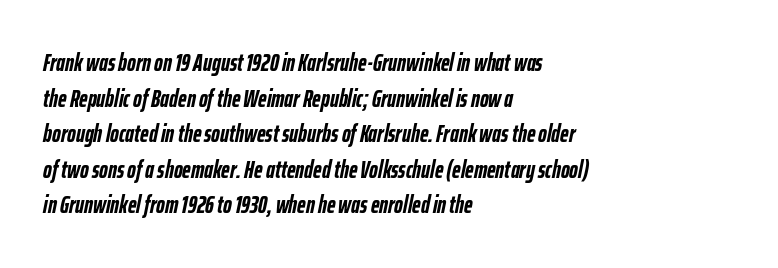
Q: Is the text bold? A: Yes.
Q: Is the text italic (slanted)? A: Yes, it leans right by about 12 degrees.
Q: Is the text underlined? A: No.
Q: How is the paragraph aligned? A: Left-aligned.
Q: Is the spacing between letters normal or unusually wide? A: Normal.
Q: Is the spacing between lines tight, normal or loose? A: Normal.
